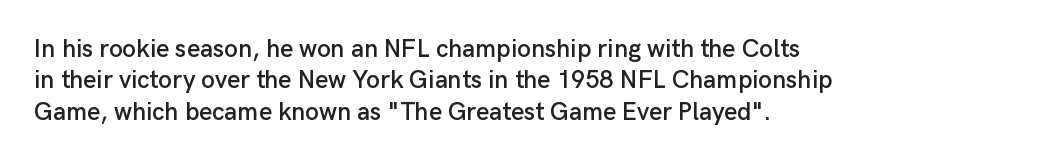
{"italic": "no", "underline": "no", "align": "left", "line_spacing": "normal", "line_spacing_ratio": 1.26, "letter_spacing": "normal", "letter_spacing_em": 0.0, "glyph_px": 25}
